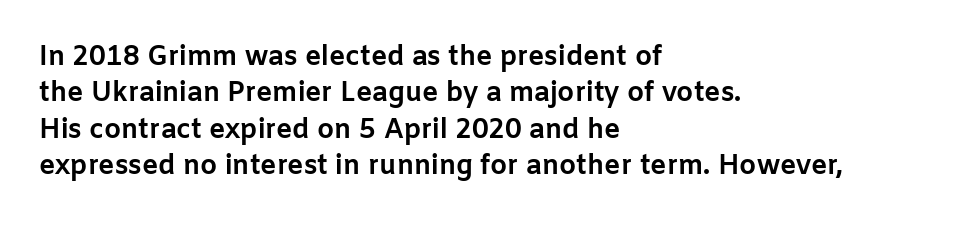
The lettering stays uniformly vertical, giving the passage a roman look. Letters rest on an invisible, unmarked baseline. This block has exactly the height ordinary leading produces. Spacing between characters is what you'd get straight out of the box. Notice how thick the strokes are: this is what a full bold looks like.
